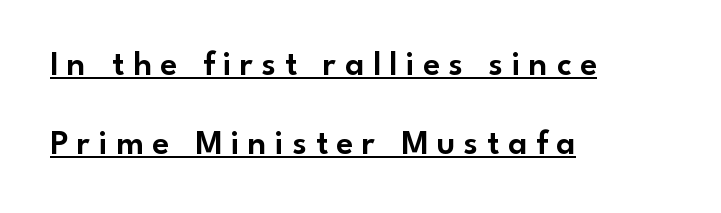
Nothing sits at the stroke ends, so this counts as sans-serif. Each letter keeps its own natural width here, so spacing adapts to shape. Somebody hit Ctrl+U on this one — the words are underlined. It's the straight-up-and-down kind of type.
